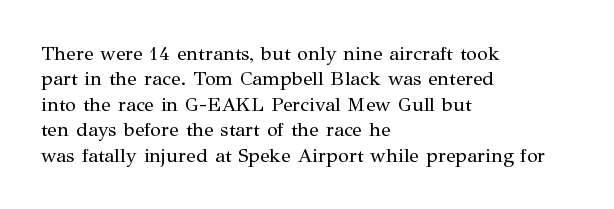
The image shows 20 px text type, upright; set left-aligned, normal line spacing (1.27x), normal letter spacing, not underlined.
